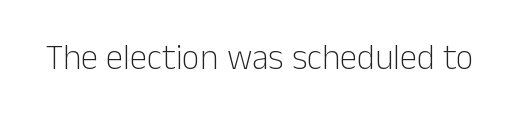
A typesetter would label this face a sans. A roman cut, with each character standing at attention. Type without underlining. Proportional: the letters do not fall into vertical columns. The characters are drawn with everyday or finer stroke widths.
